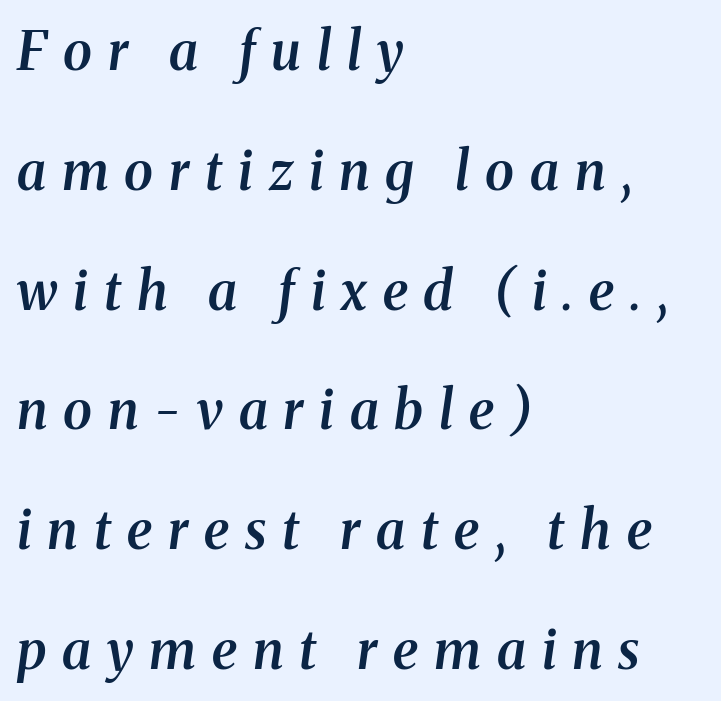
The image shows 53 px semibold serif type, italic (leaning right); set left-aligned, loose line spacing (2.26x), unusually wide letter spacing (+0.3 em), not underlined; medium stroke contrast and a medium x-height.
